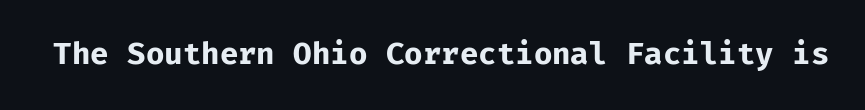
Q: Is the text bold? A: Yes.
Q: Is the text italic (slanted)? A: No, it is upright.
Q: Is the typeface a serif or a sans-serif typeface? A: Sans-serif.
Q: Is the text underlined? A: No.
Q: Is the spacing between letters normal or unusually wide? A: Normal.
Q: Width (condensed, normal, or wide)? A: Normal.
Q: Stroke contrast? A: Low.
Q: x-height? A: Medium.
Q: Monospaced? A: Yes.
